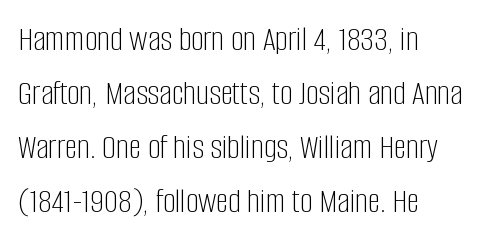
The image shows 35 px light, condensed sans-serif type, upright; set left-aligned, normal line spacing (1.54x), normal letter spacing, not underlined; low stroke contrast and a large x-height.
